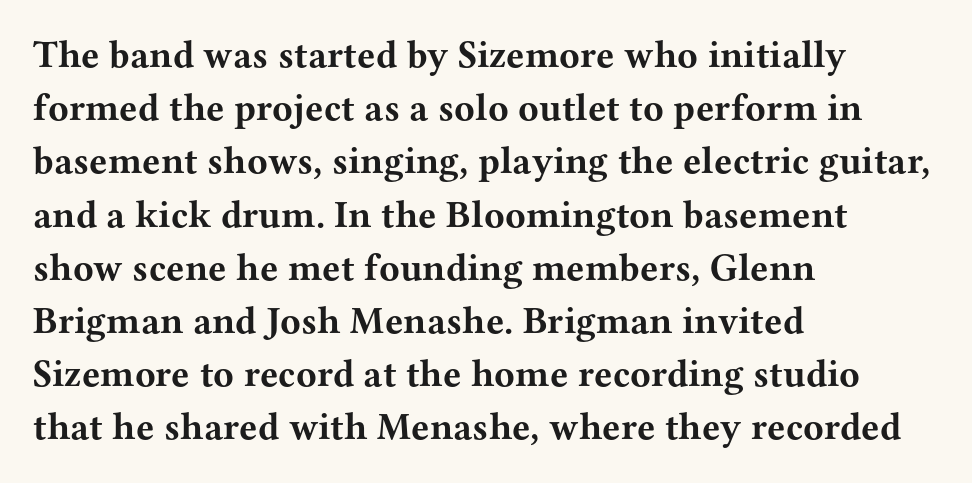
The image shows 38 px bold, wide serif type, upright; set left-aligned, normal line spacing (1.4x), normal letter spacing, not underlined; medium stroke contrast and a medium x-height.
